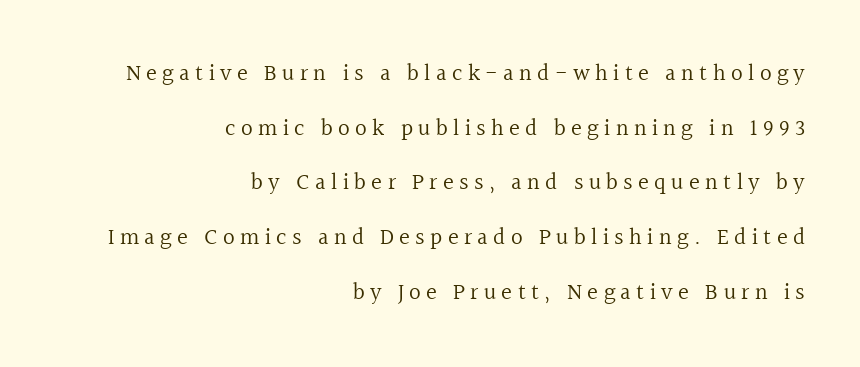
Rule under the text: the space is simply empty. How would I describe the line gaps? Wide and relaxed. Nope, not italic — everything's standing straight. There is plenty of visible air inserted between adjacent glyphs. Heft: none added — not bold. Right-aligned paragraph, ragged on the left.
